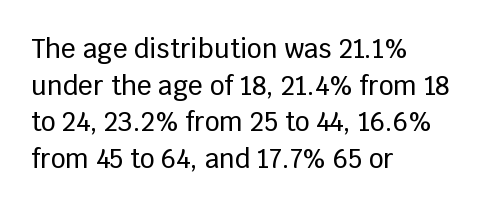
Q: Is the text italic (slanted)? A: No, it is upright.
Q: Is the text underlined? A: No.
Q: How is the paragraph aligned? A: Left-aligned.
Q: Is the spacing between letters normal or unusually wide? A: Normal.
Q: Is the spacing between lines tight, normal or loose? A: Normal.
